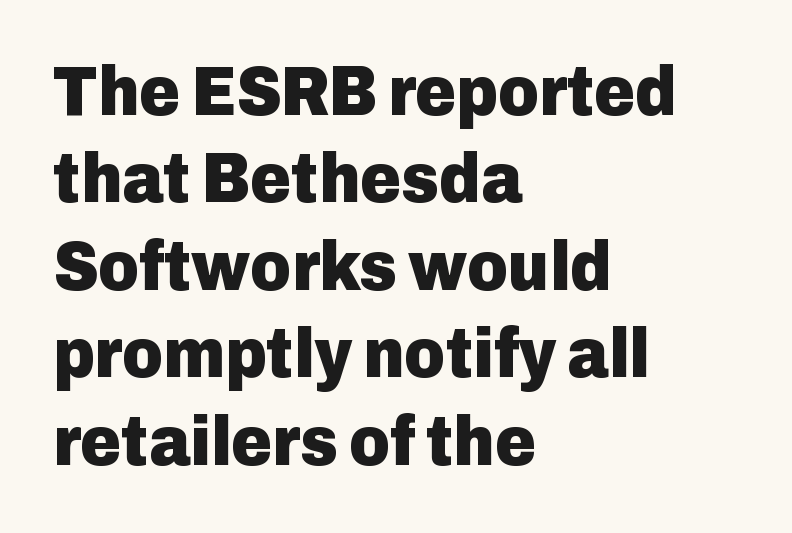
Q: Is the text bold? A: Yes.
Q: Is the text italic (slanted)? A: No, it is upright.
Q: Is the typeface a serif or a sans-serif typeface? A: Sans-serif.
Q: Is the text underlined? A: No.
Q: How is the paragraph aligned? A: Left-aligned.
Q: Is the spacing between letters normal or unusually wide? A: Normal.
Q: Is the spacing between lines tight, normal or loose? A: Normal.
Q: Width (condensed, normal, or wide)? A: Normal.
Q: Stroke contrast? A: Low.
Q: x-height? A: Medium.
Q: Monospaced? A: No.
